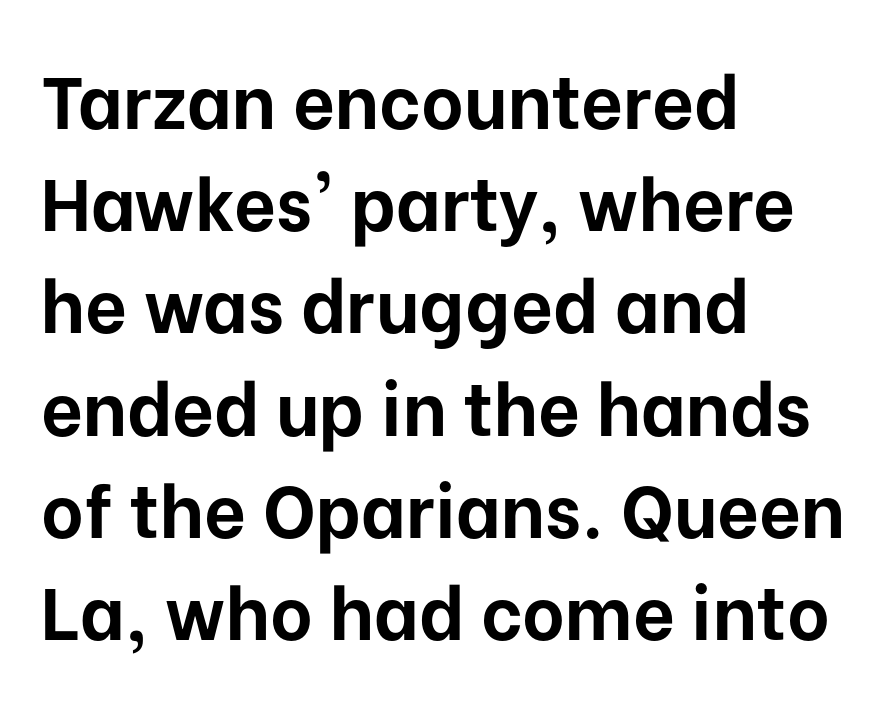
Q: Is the text bold? A: Yes.
Q: Is the text italic (slanted)? A: No, it is upright.
Q: Is the typeface a serif or a sans-serif typeface? A: Sans-serif.
Q: Is the text underlined? A: No.
Q: How is the paragraph aligned? A: Left-aligned.
Q: Is the spacing between letters normal or unusually wide? A: Normal.
Q: Is the spacing between lines tight, normal or loose? A: Normal.
Q: Width (condensed, normal, or wide)? A: Normal.
Q: Stroke contrast? A: Low.
Q: x-height? A: Medium.
Q: Monospaced? A: No.
